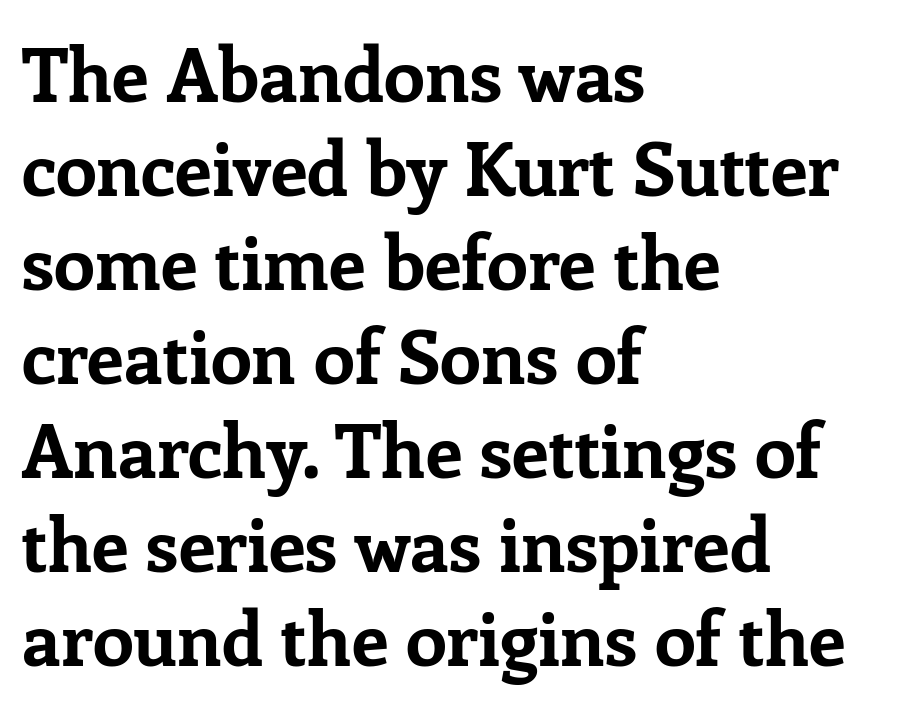
The rag falls on the right side of this text block. Leading: standard. Rendered with straight, roman letterforms. Clear beneath every line of the passage.
